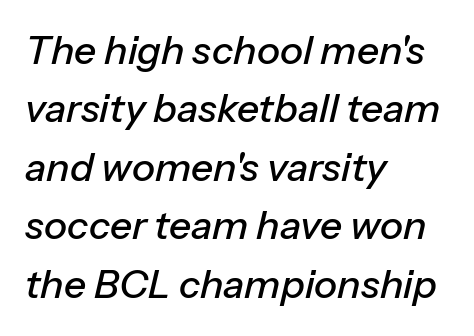
The image shows 39 px text type, italic (leaning right); set left-aligned, normal line spacing (1.5x), normal letter spacing, not underlined; low stroke contrast and a medium x-height.
